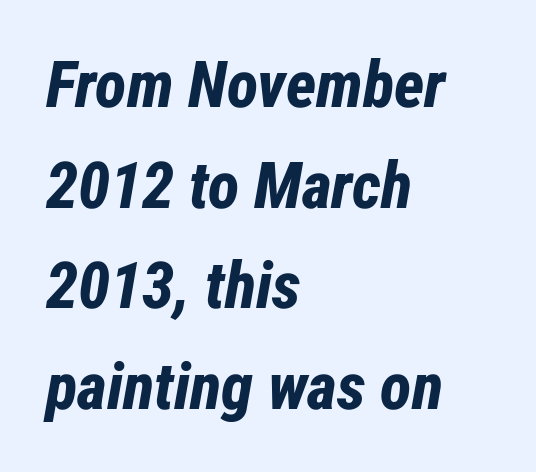
No word sits above an underline. The passage shown leans; its letterforms are oblique. Tracking value appears to be zero — textbook default spacing. A typesetter would call this proportional, since set widths differ per character.
